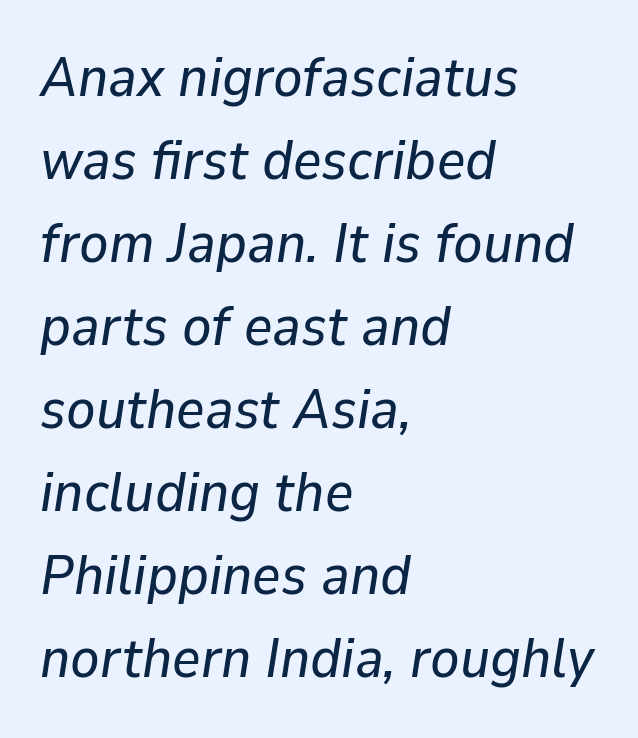
Q: Is the text italic (slanted)? A: Yes, it leans right by about 9 degrees.
Q: Is the text underlined? A: No.
Q: How is the paragraph aligned? A: Left-aligned.
Q: Is the spacing between letters normal or unusually wide? A: Normal.
Q: Is the spacing between lines tight, normal or loose? A: Normal.
Q: Width (condensed, normal, or wide)? A: Normal.
Q: Stroke contrast? A: Low.
Q: x-height? A: Medium.
Q: Monospaced? A: No.
